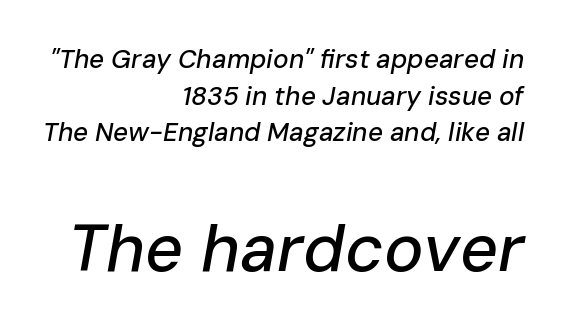
{"italic": "yes", "lean": "right", "slant_degrees": 10, "width": "normal", "stroke_contrast": "low", "x_height": "medium", "monospaced": "no", "underline": "no", "align": "right", "line_spacing": "normal", "line_spacing_ratio": 1.41, "letter_spacing": "normal", "letter_spacing_em": 0.0, "larger_block": "second", "size_ratio": 2.54, "glyph_px": 66}
